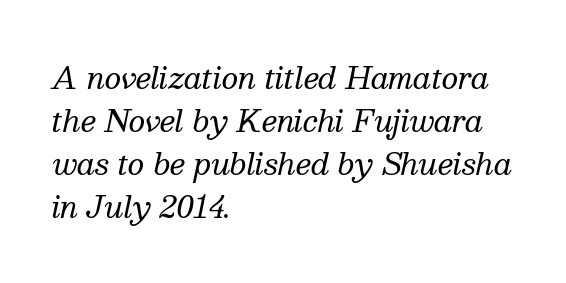
{"serif": "yes", "italic": "yes", "lean": "right", "slant_degrees": 13, "bold": "no", "weight": "regular", "width": "normal", "stroke_contrast": "medium", "x_height": "medium", "monospaced": "no", "underline": "no", "align": "left", "line_spacing": "normal", "line_spacing_ratio": 1.48, "letter_spacing": "normal", "letter_spacing_em": 0.0, "glyph_px": 29}
